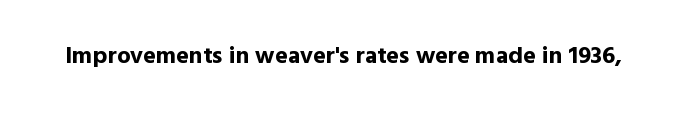
What stands out about the letter spacing? Nothing — it is the standard amount. Upright lettering throughout. Bold? Absolutely — the strokes are thick and heavy. The glyphs are unaccompanied by any horizontal stroke below them.
